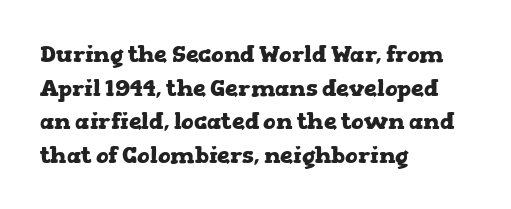
{"italic": "no", "bold": "yes", "underline": "no", "align": "left", "line_spacing": "normal", "line_spacing_ratio": 1.46, "letter_spacing": "normal", "letter_spacing_em": 0.0, "glyph_px": 23}
